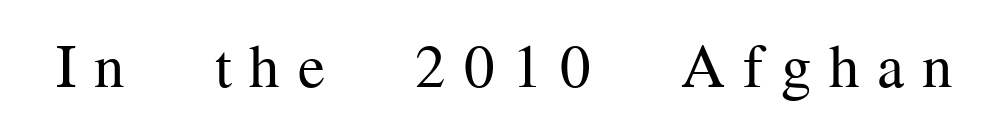
Q: Is the text bold? A: No.
Q: Is the text italic (slanted)? A: No, it is upright.
Q: Is the typeface a serif or a sans-serif typeface? A: Serif.
Q: Is the text underlined? A: No.
Q: Is the spacing between letters normal or unusually wide? A: Unusually wide.
Q: Width (condensed, normal, or wide)? A: Normal.
Q: Stroke contrast? A: Medium.
Q: x-height? A: Medium.
Q: Monospaced? A: No.
